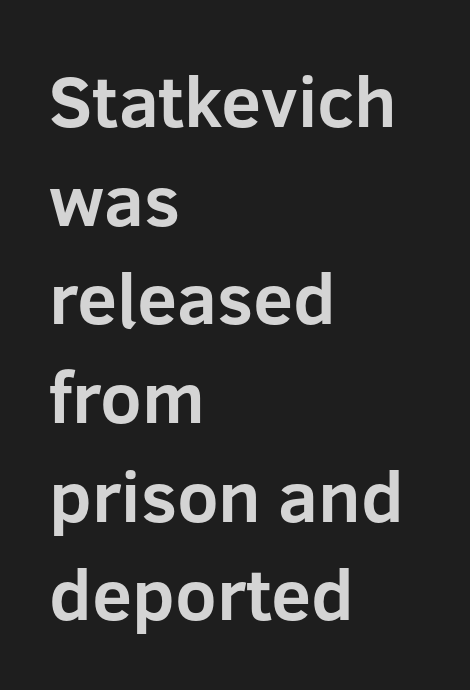
{"serif": "no", "italic": "no", "bold": "yes", "weight": "bold", "width": "normal", "stroke_contrast": "low", "x_height": "medium", "monospaced": "no", "underline": "no", "align": "left", "line_spacing": "normal", "line_spacing_ratio": 1.37, "letter_spacing": "normal", "letter_spacing_em": 0.0, "glyph_px": 72}
